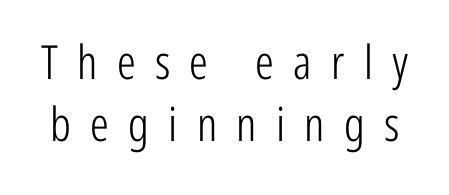
The foot of each line stays bare and open. I'd call this a sans setting — the letters go barefoot. A roman cut, with each character standing at attention. The face used here is proportionally spaced, like ordinary book or web type. Letters have the restrained weight of plain body copy at most. The space between consecutive lines is moderate.
